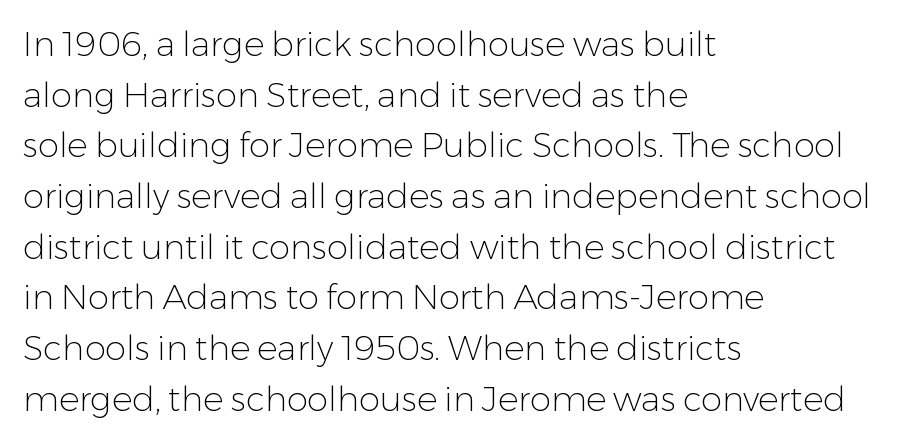
The image shows 34 px light sans-serif type, upright; set left-aligned, normal line spacing (1.49x), normal letter spacing, not underlined; low stroke contrast and a medium x-height.
